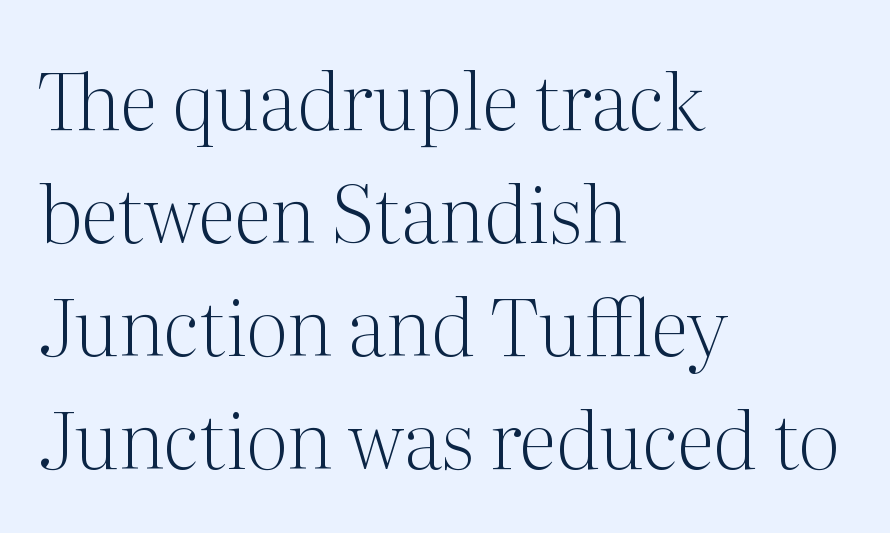
{"serif": "yes", "italic": "no", "bold": "no", "weight": "light", "width": "normal", "stroke_contrast": "medium", "x_height": "medium", "monospaced": "no", "underline": "no", "align": "left", "line_spacing": "normal", "line_spacing_ratio": 1.45, "letter_spacing": "normal", "letter_spacing_em": 0.0, "glyph_px": 78}
